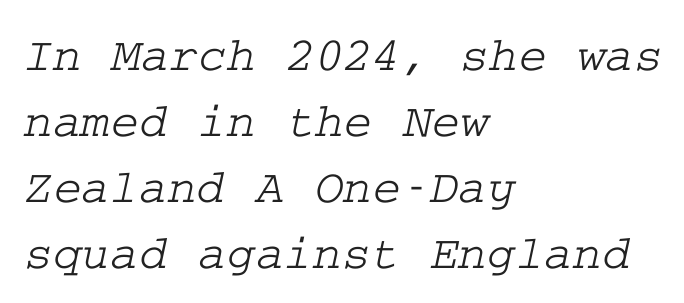
Q: Is the typeface a serif or a sans-serif typeface? A: Serif.
Q: Is the text underlined? A: No.
Q: How is the paragraph aligned? A: Left-aligned.
Q: Is the spacing between letters normal or unusually wide? A: Normal.
Q: Is the spacing between lines tight, normal or loose? A: Normal.
Q: Width (condensed, normal, or wide)? A: Wide.
Q: Stroke contrast? A: Low.
Q: x-height? A: Medium.
